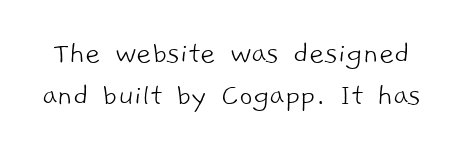
What stands out about the letter spacing? Nothing — it is the standard amount. You could not count columns in this text — the font is proportionally spaced. Horizontal bands of white between lines are of average thickness. The specimen omits any rule beneath the text block's lines. Note: no serifs on the glyphs.
